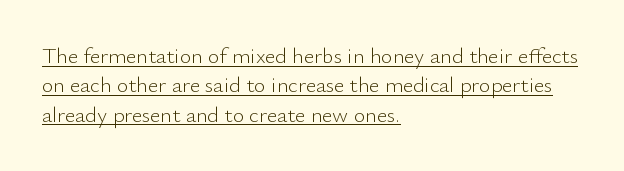
The image shows 22 px text type, upright; set left-aligned, normal line spacing (1.33x), normal letter spacing, underlined.
